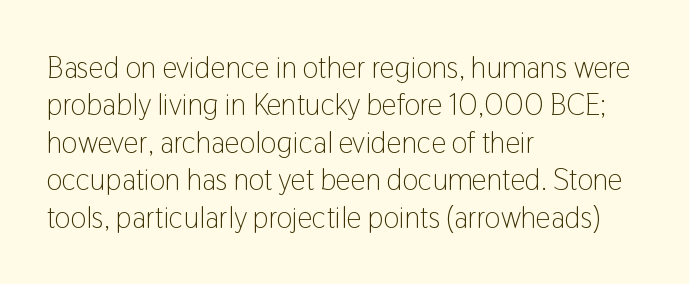
The image shows 30 px light, condensed sans-serif type, upright; set left-aligned, normal line spacing (1.25x), normal letter spacing, not underlined; low stroke contrast and a medium x-height.
